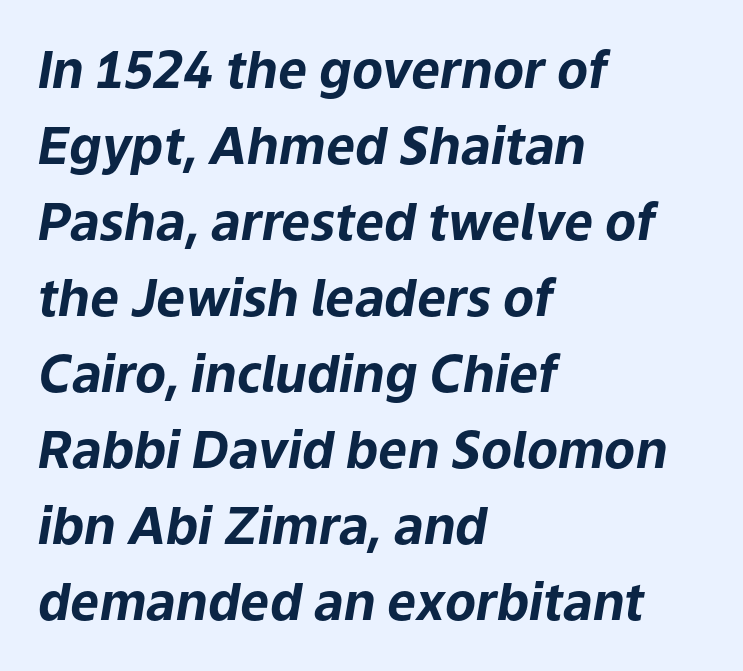
The image shows 51 px bold type, italic (leaning right); set left-aligned, normal line spacing (1.49x), normal letter spacing, not underlined; low stroke contrast and a medium x-height.
